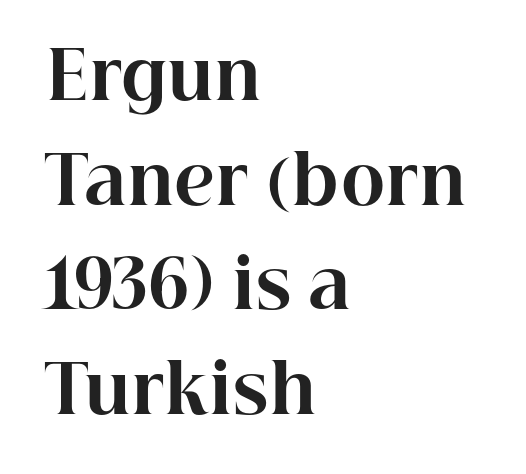
Here the designer chose a conventional face with non-uniform glyph widths. Type style note: has serifs. The passage is arranged the way most books set body copy — flush left. Notice how the stems are strictly vertical — no italics here. Beneath every word, the page is bare. The font is running at its bold setting.
